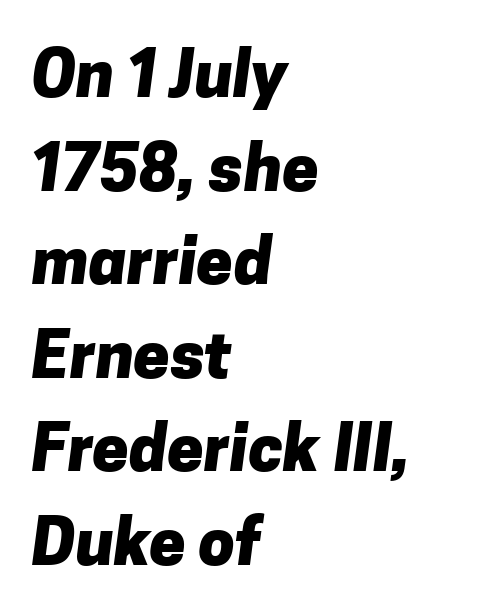
In terms of leading, this rendering sits right in the middle. Plain, unruled lines of type. Varying glyph widths throughout — classic text-font behaviour. The rendering keeps characters at their native spacing. Grotesque or geometric, the face here clearly has no serifs.
